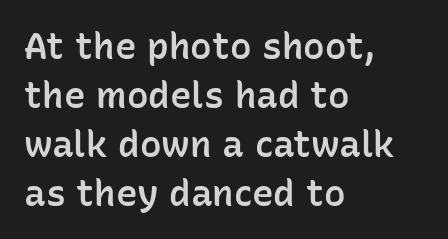
Q: Is the text bold? A: Semi-bold.
Q: Is the text italic (slanted)? A: No, it is upright.
Q: Is the typeface a serif or a sans-serif typeface? A: Sans-serif.
Q: Is the text underlined? A: No.
Q: How is the paragraph aligned? A: Left-aligned.
Q: Is the spacing between letters normal or unusually wide? A: Normal.
Q: Is the spacing between lines tight, normal or loose? A: Normal.
Q: Width (condensed, normal, or wide)? A: Normal.
Q: Stroke contrast? A: Low.
Q: x-height? A: Medium.
Q: Monospaced? A: No.
